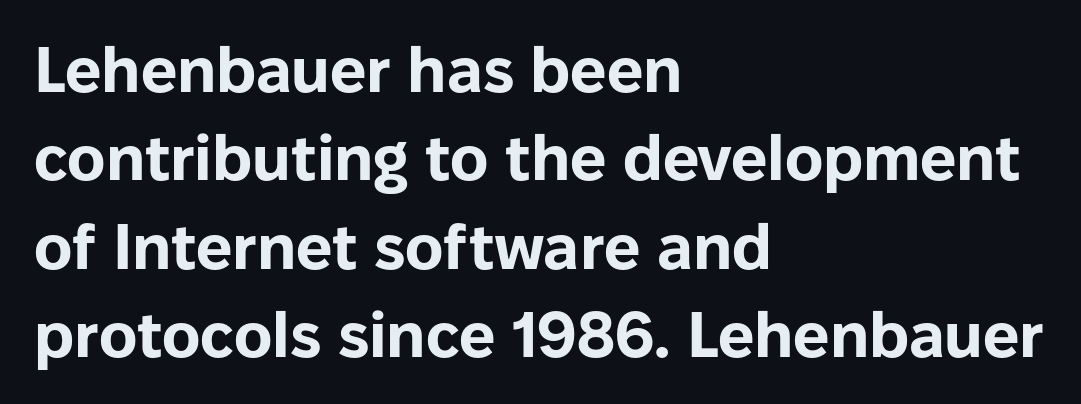
This block has exactly the height ordinary leading produces. Observe the absence of serifs on each vertical stroke in this sample. Notice how the stems are strictly vertical — no italics here. The paragraph has a hard left edge and a soft right edge.
